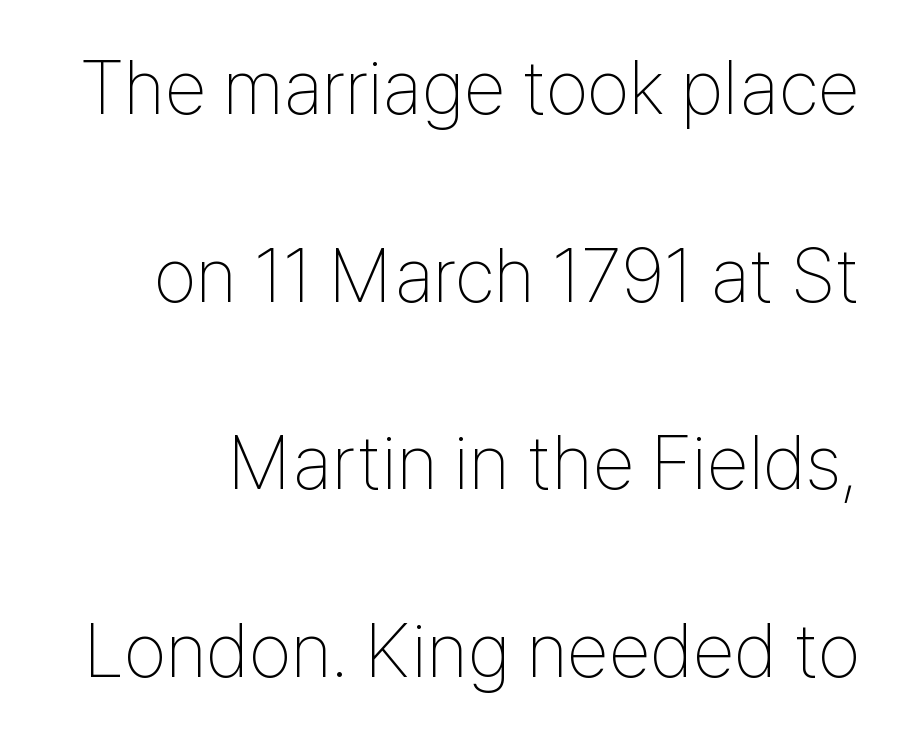
Q: Is the text bold? A: No.
Q: Is the text italic (slanted)? A: No, it is upright.
Q: Is the typeface a serif or a sans-serif typeface? A: Sans-serif.
Q: Is the text underlined? A: No.
Q: Is the spacing between letters normal or unusually wide? A: Normal.
Q: Is the spacing between lines tight, normal or loose? A: Loose.
Q: Width (condensed, normal, or wide)? A: Condensed.
Q: Stroke contrast? A: Low.
Q: x-height? A: Medium.
Q: Monospaced? A: No.
